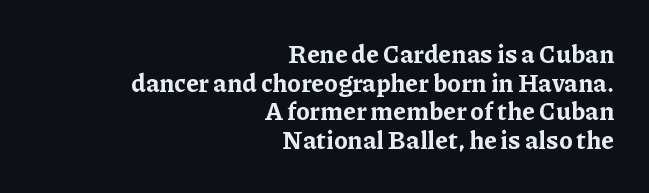
{"italic": "no", "bold": "yes", "underline": "no", "align": "right", "line_spacing": "tight", "line_spacing_ratio": 1.15, "letter_spacing": "normal", "letter_spacing_em": 0.0, "glyph_px": 25}
